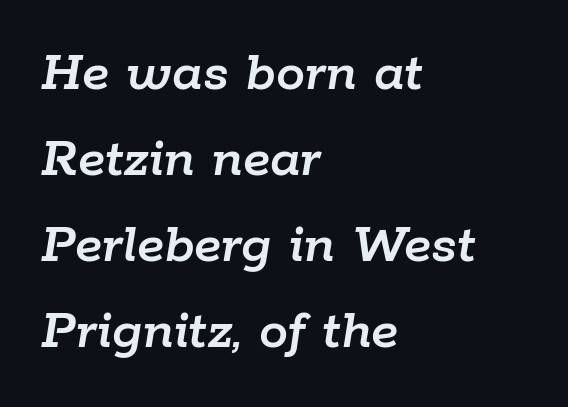
{"italic": "yes", "lean": "right", "slant_degrees": 9, "width": "normal", "stroke_contrast": "low", "x_height": "medium", "monospaced": "no", "underline": "no", "align": "left", "line_spacing": "normal", "line_spacing_ratio": 1.48, "letter_spacing": "normal", "letter_spacing_em": 0.0, "glyph_px": 58}
